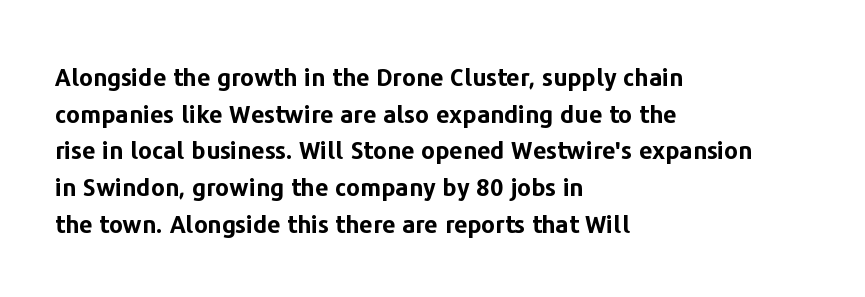
{"italic": "no", "bold": "yes", "underline": "no", "align": "left", "line_spacing": "normal", "line_spacing_ratio": 1.53, "letter_spacing": "normal", "letter_spacing_em": 0.0, "glyph_px": 24}
